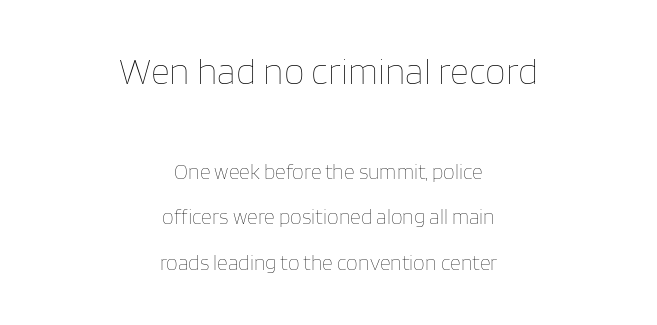
{"italic": "no", "bold": "no", "weight": "thin", "width": "normal", "stroke_contrast": "low", "x_height": "large", "monospaced": "no", "underline": "no", "align": "center", "line_spacing": "loose", "line_spacing_ratio": 2.17, "letter_spacing": "normal", "letter_spacing_em": 0.0, "larger_block": "first", "size_ratio": 1.76, "glyph_px": 37}
